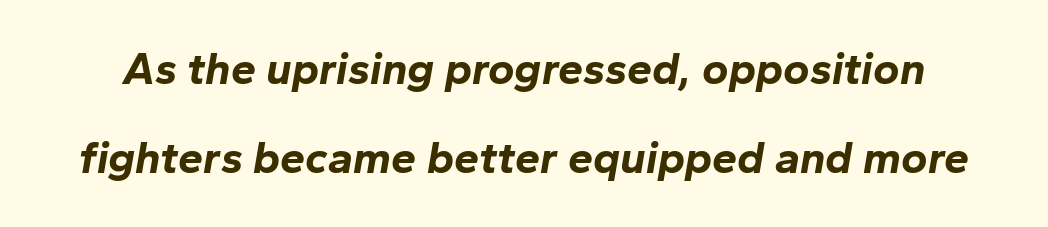
The image shows 45 px bold type, italic (leaning right); set loose line spacing (1.98x), normal letter spacing, not underlined; low stroke contrast and a medium x-height.
